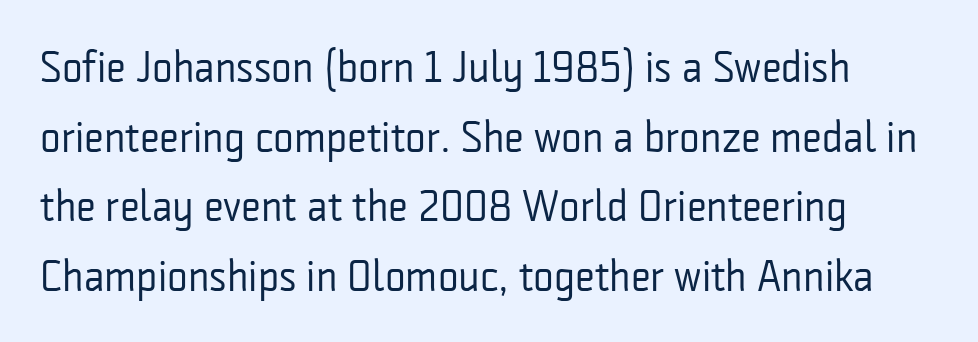
Line beginnings align vertically; line endings do not. Italic? Not at all — the glyphs are vertical. Vertically, the passage feels balanced, rows spaced as you'd expect. Letters rest on an invisible, unmarked baseline. The type family on display is of the sans-serif kind.
